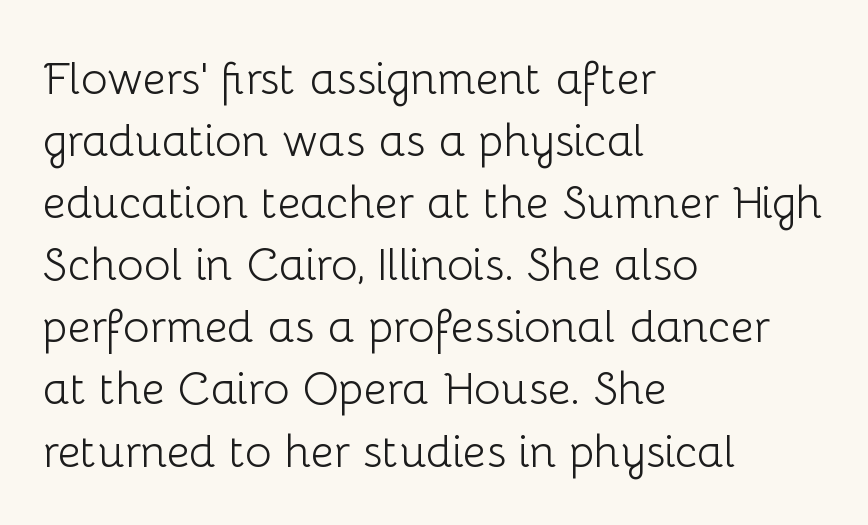
Q: Is the text bold? A: No.
Q: Is the text italic (slanted)? A: No, it is upright.
Q: Is the typeface a serif or a sans-serif typeface? A: Sans-serif.
Q: Is the text underlined? A: No.
Q: How is the paragraph aligned? A: Left-aligned.
Q: Is the spacing between letters normal or unusually wide? A: Normal.
Q: Is the spacing between lines tight, normal or loose? A: Normal.
Q: Width (condensed, normal, or wide)? A: Normal.
Q: Stroke contrast? A: Low.
Q: x-height? A: Medium.
Q: Monospaced? A: No.
